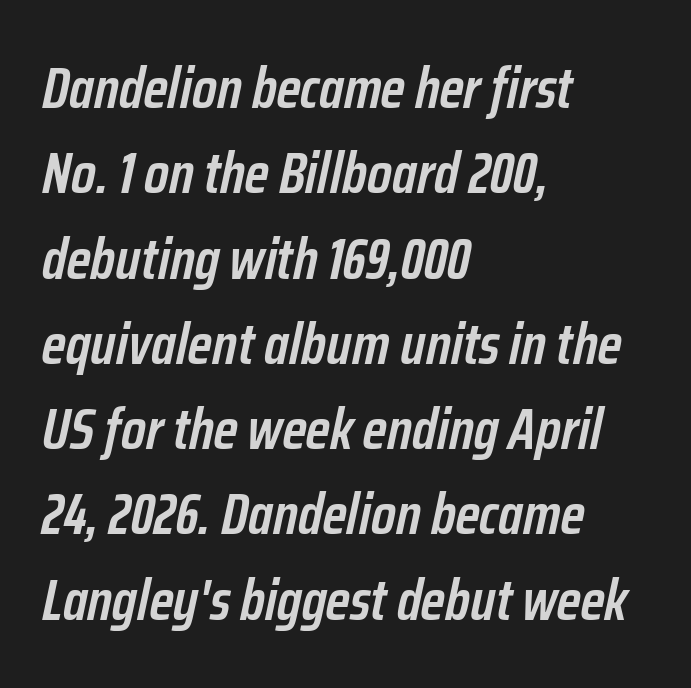
A fair bit of extra ink — the face is semibold, not bold. The face used here is rendered with its standard letterfit. The letters advance in unequal steps, a hallmark of proportional type. What's the leading like? Ordinary, nothing unusual.
